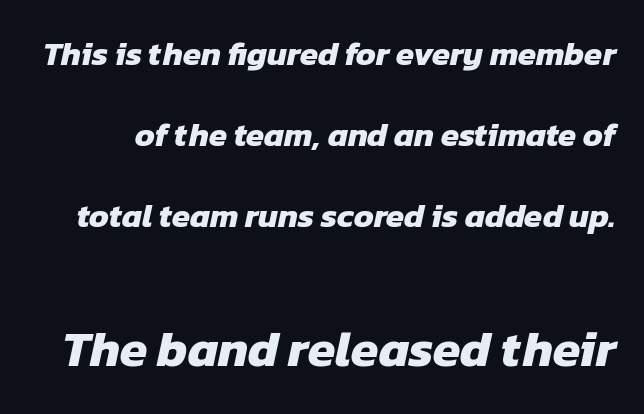
The image shows 50 px heavy sans-serif type; set loose line spacing (2.45x), normal letter spacing, not underlined; the second (bottom) block is 1.52x larger; low stroke contrast and a medium x-height.
